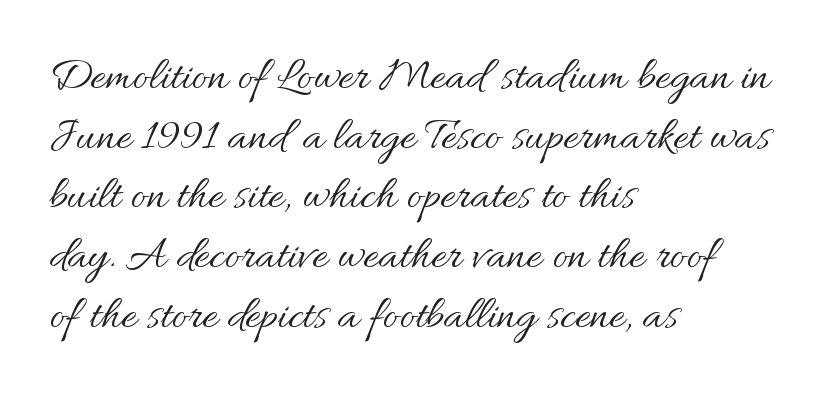
Q: Is the text bold? A: No.
Q: Is the text italic (slanted)? A: Yes.
Q: Is the text underlined? A: No.
Q: How is the paragraph aligned? A: Left-aligned.
Q: Is the spacing between letters normal or unusually wide? A: Normal.
Q: Is the spacing between lines tight, normal or loose? A: Normal.
Q: Width (condensed, normal, or wide)? A: Normal.
Q: Stroke contrast? A: Medium.
Q: x-height? A: Small.
Q: Monospaced? A: No.
